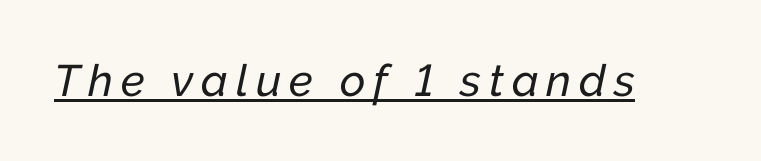
Do the characters align in a grid? No, the font is proportional. The glyphs are accompanied by a horizontal stroke just below them. This is oblique type, the kind used for emphasis or titles.
